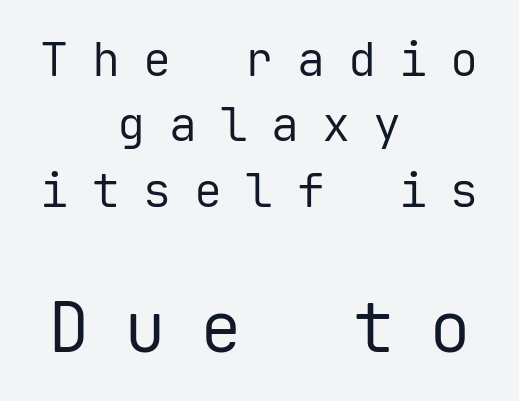
Q: Is the text bold? A: No.
Q: Is the text italic (slanted)? A: No, it is upright.
Q: Is the typeface a serif or a sans-serif typeface? A: Sans-serif.
Q: Is the text underlined? A: No.
Q: How is the paragraph aligned? A: Centered.
Q: Is the spacing between letters normal or unusually wide? A: Unusually wide.
Q: Is the spacing between lines tight, normal or loose? A: Normal.
Q: Which block of text is set in a larger size, the first (top) or the second (bottom)? A: The second (bottom) one.
Q: Width (condensed, normal, or wide)? A: Normal.
Q: Stroke contrast? A: Low.
Q: x-height? A: Medium.
Q: Monospaced? A: Yes.
